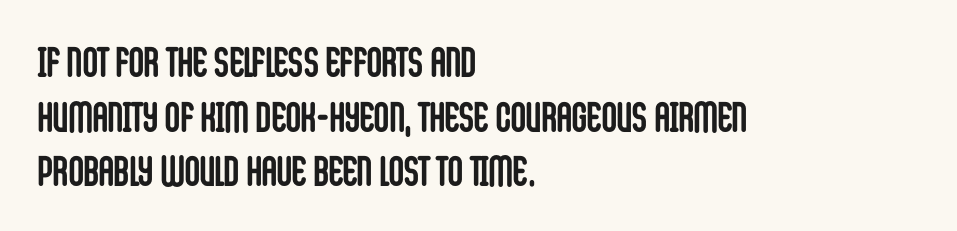
The image shows 42 px semibold, condensed sans-serif type, upright; set left-aligned, normal line spacing (1.3x), normal letter spacing, not underlined; low stroke contrast and a large x-height.
